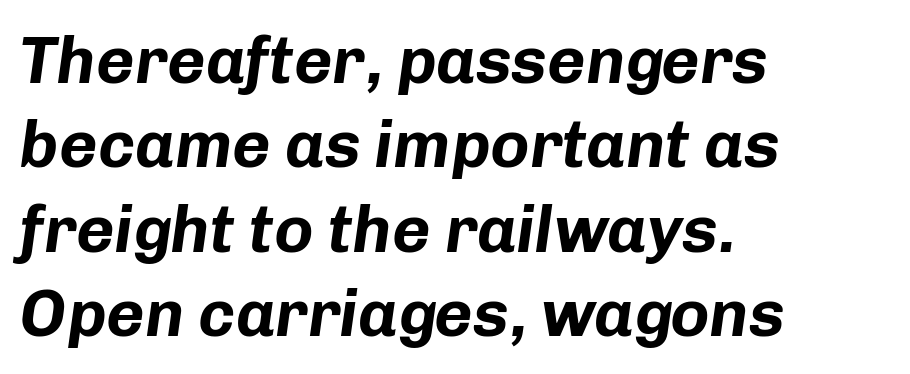
The image shows 66 px bold type, italic (leaning right); set left-aligned, normal line spacing (1.28x), normal letter spacing, not underlined; low stroke contrast and a medium x-height.
